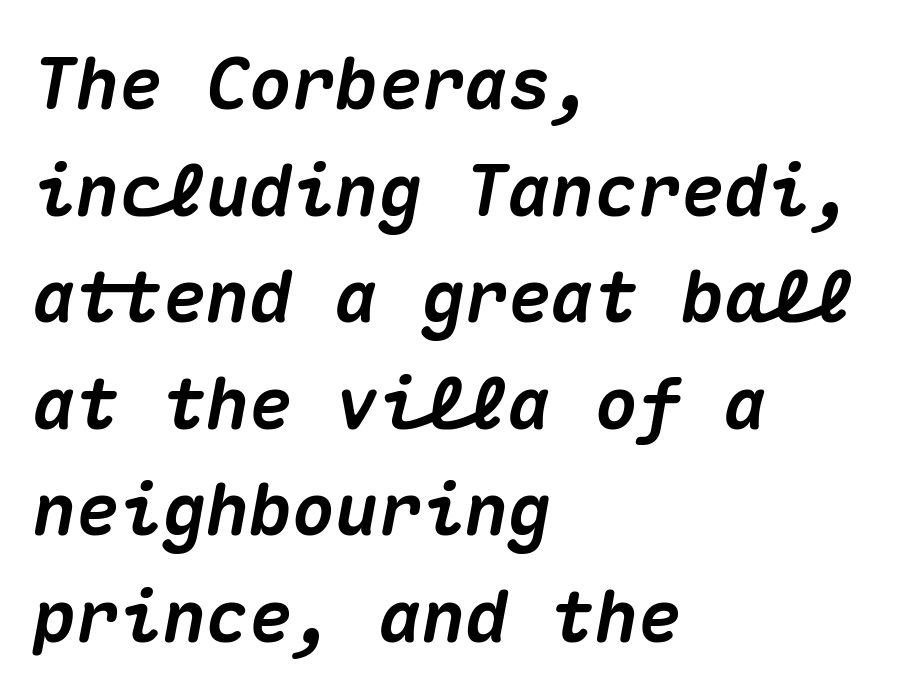
Q: Is the text bold? A: Yes.
Q: Is the text italic (slanted)? A: Yes, it leans right by about 10 degrees.
Q: Is the text underlined? A: No.
Q: How is the paragraph aligned? A: Left-aligned.
Q: Is the spacing between letters normal or unusually wide? A: Normal.
Q: Is the spacing between lines tight, normal or loose? A: Normal.
Q: Width (condensed, normal, or wide)? A: Normal.
Q: Stroke contrast? A: Medium.
Q: x-height? A: Medium.
Q: Monospaced? A: Yes.
